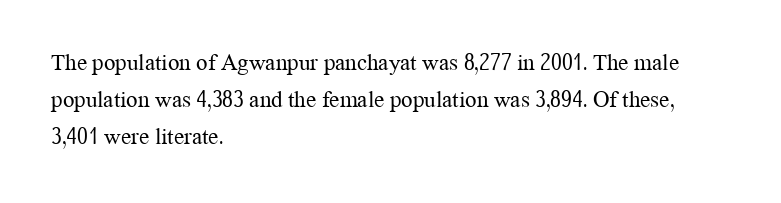
{"italic": "no", "bold": "no", "underline": "no", "align": "left", "line_spacing": "normal", "line_spacing_ratio": 1.6, "letter_spacing": "normal", "letter_spacing_em": 0.0, "glyph_px": 23}
